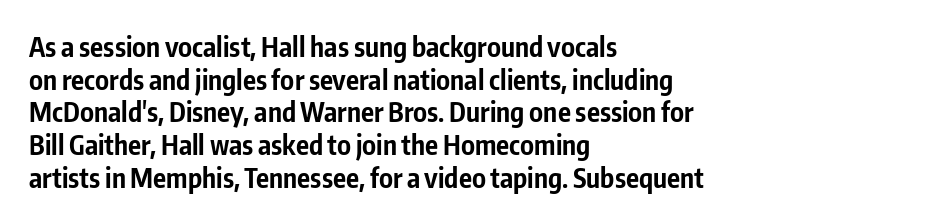
The glyphs are unaccompanied by any horizontal stroke below them. The passage shown is emphatically bold. The lettering holds an erect, upright posture throughout. Here the glyphs are tracked normally, forming tight word shapes.
